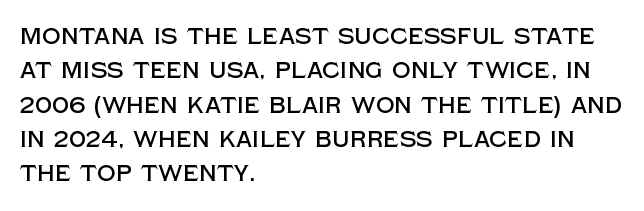
If you drew a ruler down the left edge, every line would touch it. Any mark beneath the type? The region is blank. Vertical spacing — default. It's the straight-up-and-down kind of type.
